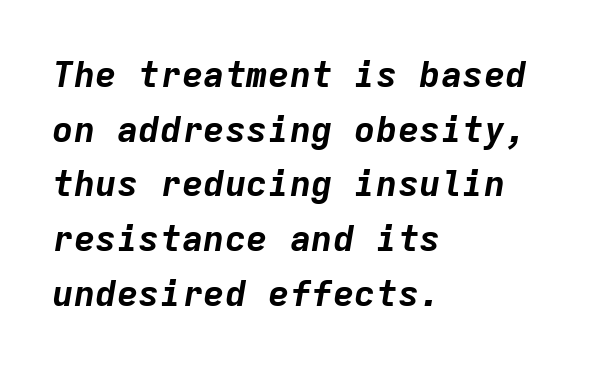
Q: Is the text bold? A: Yes.
Q: Is the text italic (slanted)? A: Yes, it leans right by about 9 degrees.
Q: Is the text underlined? A: No.
Q: How is the paragraph aligned? A: Left-aligned.
Q: Is the spacing between letters normal or unusually wide? A: Normal.
Q: Is the spacing between lines tight, normal or loose? A: Normal.
Q: Width (condensed, normal, or wide)? A: Normal.
Q: Stroke contrast? A: Low.
Q: x-height? A: Medium.
Q: Monospaced? A: Yes.
